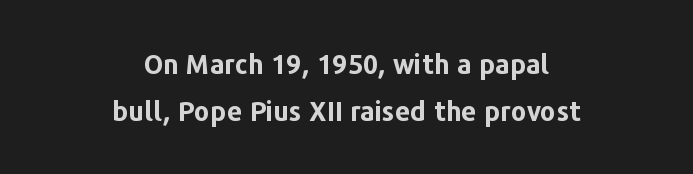
Q: Is the text bold? A: Yes.
Q: Is the text italic (slanted)? A: No, it is upright.
Q: Is the text underlined? A: No.
Q: How is the paragraph aligned? A: Centered.
Q: Is the spacing between letters normal or unusually wide? A: Normal.
